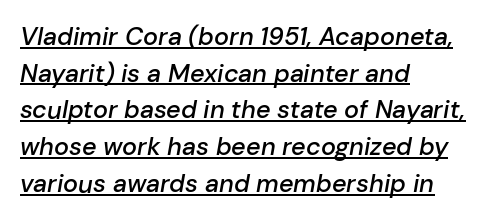
{"italic": "yes", "lean": "right", "slant_degrees": 10, "bold": "semi", "underline": "yes", "align": "left", "line_spacing": "normal", "line_spacing_ratio": 1.47, "letter_spacing": "normal", "letter_spacing_em": 0.0, "glyph_px": 25}
